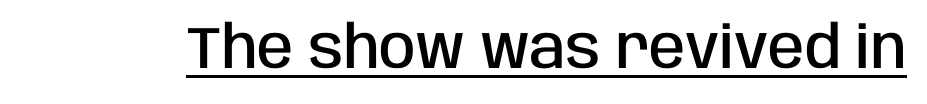
It's the straight-up-and-down kind of type. The horizontal fit of the characters is conventional and even. As a designer I'd log this as weight 600, semibold. To sum up the face: it is a sans, with no serifs.
